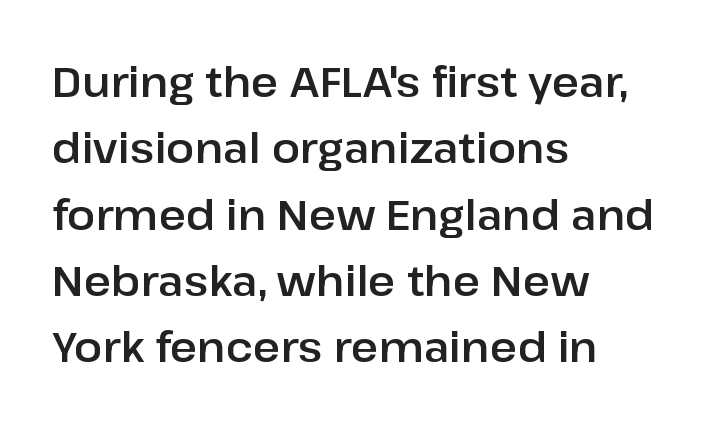
The image shows 42 px sans-serif type, upright; set left-aligned, normal line spacing (1.58x), normal letter spacing, not underlined; low stroke contrast and a medium x-height.
